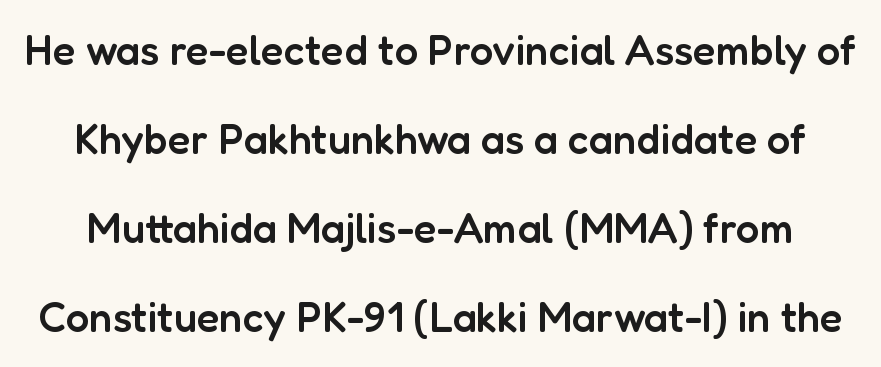
Q: Is the text bold? A: Semi-bold.
Q: Is the text italic (slanted)? A: No, it is upright.
Q: Is the typeface a serif or a sans-serif typeface? A: Sans-serif.
Q: Is the text underlined? A: No.
Q: Is the spacing between letters normal or unusually wide? A: Normal.
Q: Is the spacing between lines tight, normal or loose? A: Loose.
Q: Width (condensed, normal, or wide)? A: Normal.
Q: Stroke contrast? A: Low.
Q: x-height? A: Medium.
Q: Monospaced? A: No.
